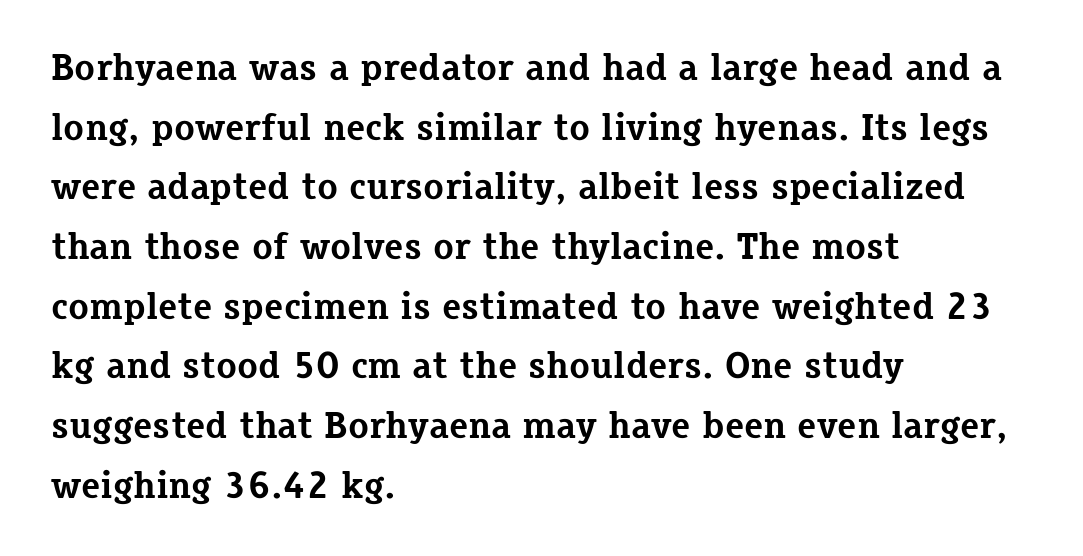
{"serif": "yes", "italic": "no", "bold": "yes", "weight": "bold", "width": "normal", "stroke_contrast": "low", "x_height": "medium", "monospaced": "no", "underline": "no", "align": "left", "line_spacing": "normal", "line_spacing_ratio": 1.57, "letter_spacing": "normal", "letter_spacing_em": 0.0, "glyph_px": 38}
